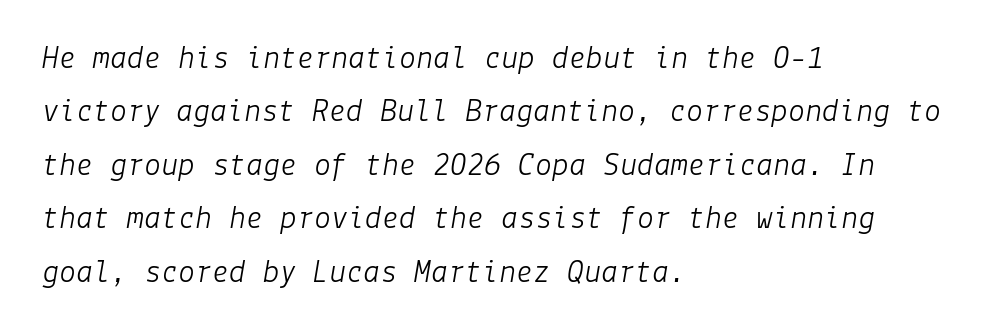
Q: Is the text bold? A: No.
Q: Is the text italic (slanted)? A: Yes, it leans right by about 9 degrees.
Q: Is the text underlined? A: No.
Q: How is the paragraph aligned? A: Left-aligned.
Q: Is the spacing between letters normal or unusually wide? A: Normal.
Q: Is the spacing between lines tight, normal or loose? A: Normal.
Q: Width (condensed, normal, or wide)? A: Normal.
Q: Stroke contrast? A: Low.
Q: x-height? A: Medium.
